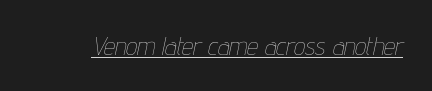
Q: Is the text bold? A: No.
Q: Is the text italic (slanted)? A: Yes, it leans right by about 12 degrees.
Q: Is the text underlined? A: Yes.
Q: Is the spacing between letters normal or unusually wide? A: Normal.
